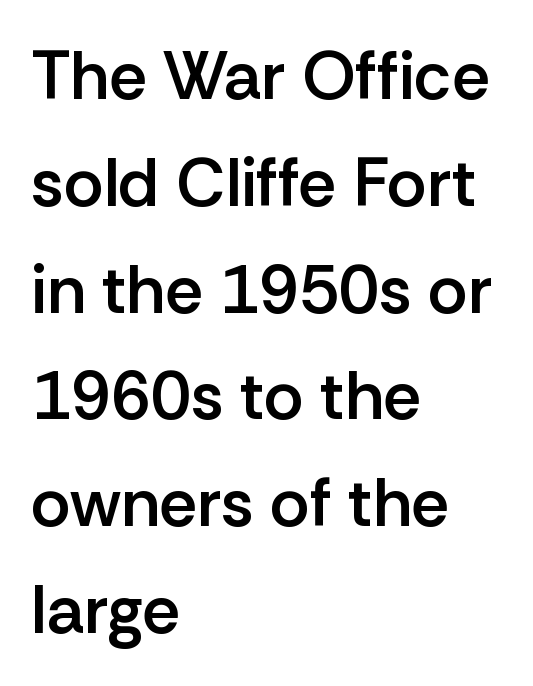
{"serif": "no", "italic": "no", "bold": "semi", "weight": "semibold", "width": "normal", "stroke_contrast": "low", "x_height": "medium", "monospaced": "no", "underline": "no", "align": "left", "line_spacing": "normal", "line_spacing_ratio": 1.57, "letter_spacing": "normal", "letter_spacing_em": 0.0, "glyph_px": 68}
